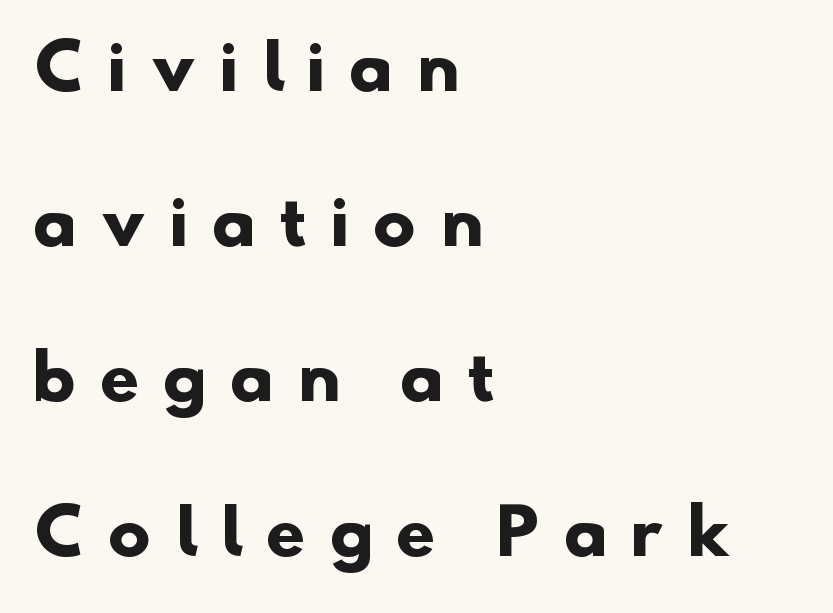
Set as a true bold cut, around the 700 mark. The tracking jumps out immediately: characters are airy and widely separated. A student would call this left alignment; a typographer would say flush left, rag right. The glyphs in this specimen are sans serif. Proportional: the letters do not fall into vertical columns. Leading is clearly above the norm, producing a sparse column.
